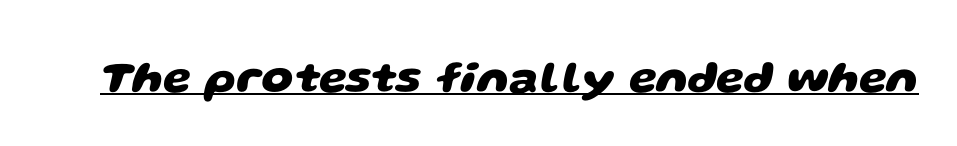
Q: Is the text bold? A: Yes.
Q: Is the typeface a serif or a sans-serif typeface? A: Sans-serif.
Q: Is the text underlined? A: Yes.
Q: Is the spacing between letters normal or unusually wide? A: Normal.
Q: Width (condensed, normal, or wide)? A: Wide.
Q: Stroke contrast? A: Low.
Q: x-height? A: Large.
Q: Monospaced? A: No.
